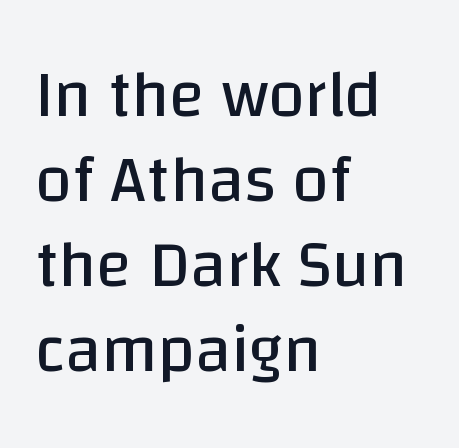
If you drew a line through each stem, it would be perfectly vertical. Reading down the block, your eye returns to a fixed left position each line. Serifs: no, the terminals of the letterforms are clean. Line spacing here is normal. Nobody drew a line under any word here. The horizontal fit of the characters is conventional and even.
